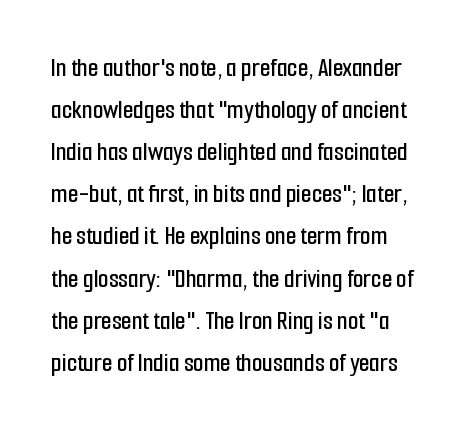
The image shows 27 px text type, upright; set normal line spacing (1.56x), normal letter spacing, not underlined.
